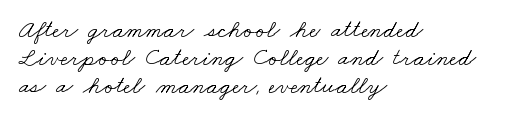
This sample uses plain, unmodified letter spacing. All the whitespace from short lines collects on the right. Horizontal bands of white between lines are thin slivers. A quiet, ordinary-to-light weight characterises the typeface.
